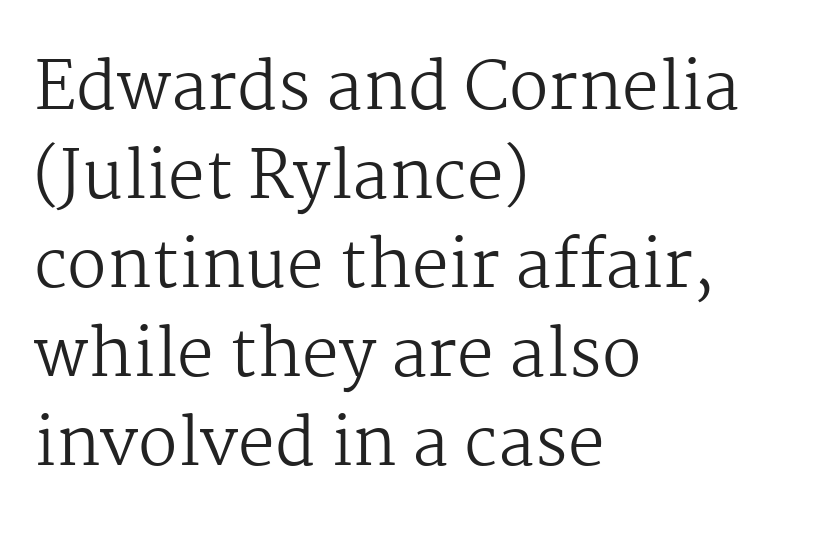
{"serif": "yes", "italic": "no", "bold": "no", "weight": "regular", "width": "normal", "stroke_contrast": "medium", "x_height": "medium", "monospaced": "no", "underline": "no", "align": "left", "line_spacing": "normal", "line_spacing_ratio": 1.35, "letter_spacing": "normal", "letter_spacing_em": 0.0, "glyph_px": 66}
